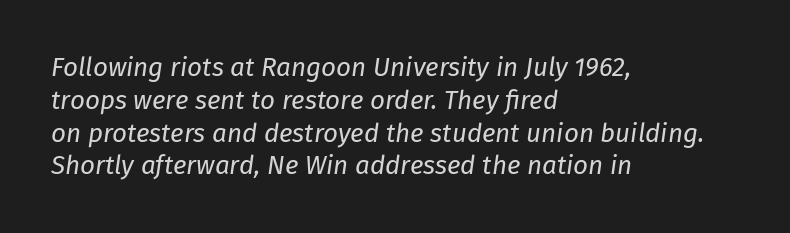
Q: Is the text bold? A: No.
Q: Is the text italic (slanted)? A: Yes, it leans right by about 8 degrees.
Q: Is the text underlined? A: No.
Q: How is the paragraph aligned? A: Left-aligned.
Q: Is the spacing between letters normal or unusually wide? A: Normal.
Q: Is the spacing between lines tight, normal or loose? A: Normal.
